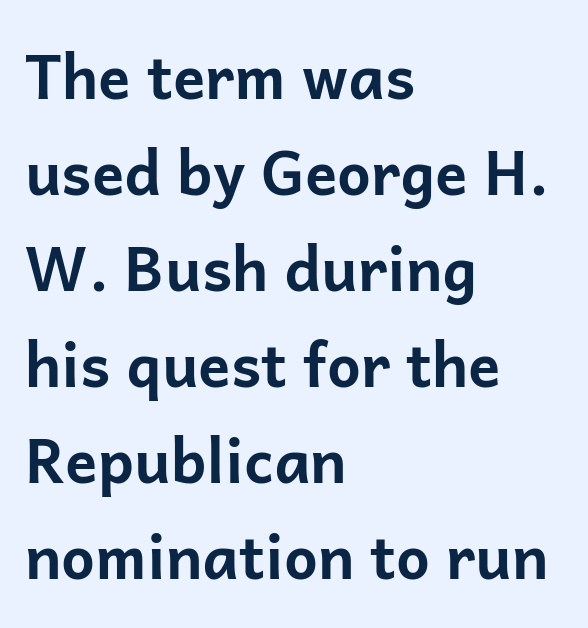
The image shows 60 px bold sans-serif type, upright; set left-aligned, normal line spacing (1.6x), normal letter spacing, not underlined; low stroke contrast and a medium x-height.
